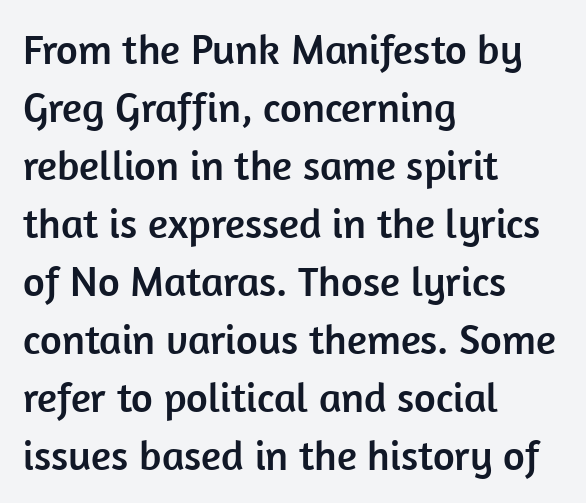
{"serif": "no", "italic": "no", "width": "normal", "stroke_contrast": "low", "x_height": "medium", "monospaced": "no", "underline": "no", "align": "left", "line_spacing": "normal", "line_spacing_ratio": 1.38, "letter_spacing": "normal", "letter_spacing_em": 0.0, "glyph_px": 42}
